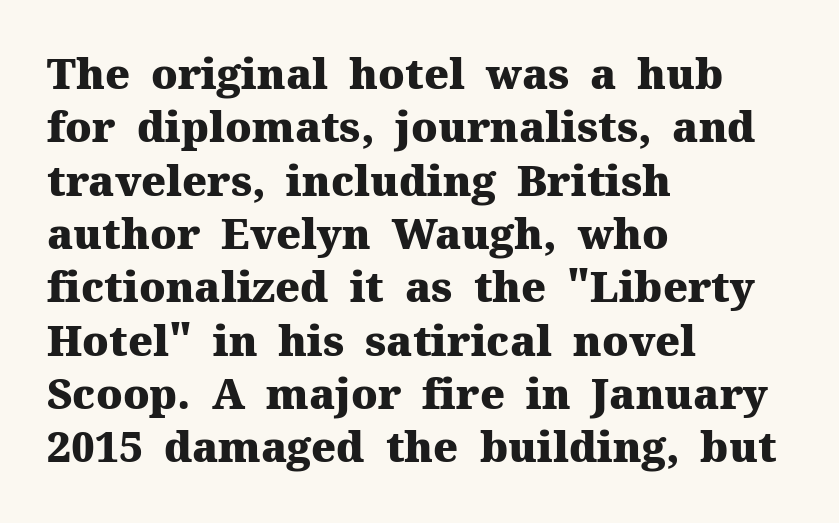
The rows are spaced the way most documents space them. In terms of weight, the rendering is a true, heavy bold. What stands out about the letter spacing? Nothing — it is the standard amount. The rendering uses natural spacing where letterforms have individual widths.
